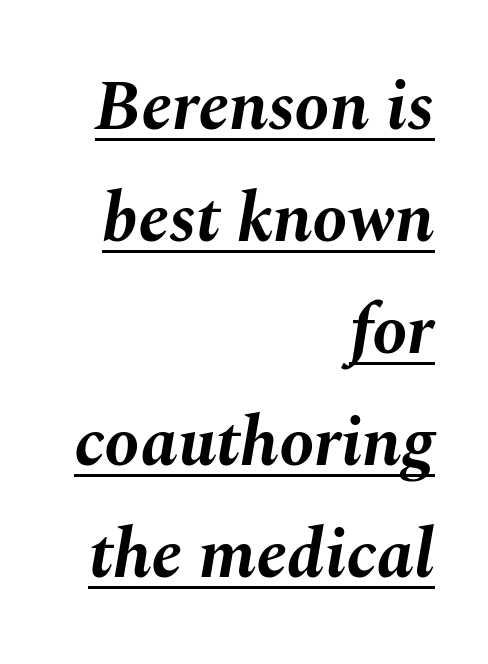
The image shows 70 px bold type, italic (leaning right); set right-aligned, normal line spacing (1.6x), normal letter spacing, underlined; medium stroke contrast and a medium x-height.
